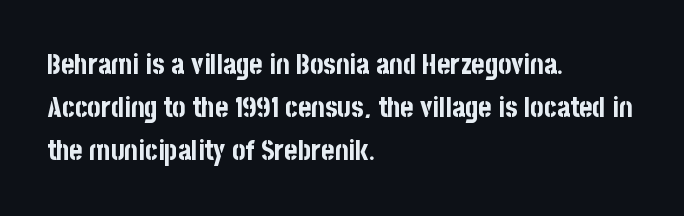
The image shows 28 px bold, condensed sans-serif type, upright; set left-aligned, normal line spacing (1.53x), normal letter spacing, not underlined; low stroke contrast and a large x-height.
